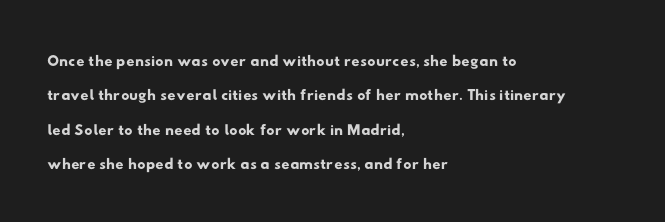
{"underline": "no", "align": "left", "line_spacing": "normal", "line_spacing_ratio": 1.5, "letter_spacing": "normal", "letter_spacing_em": 0.0, "glyph_px": 23}
